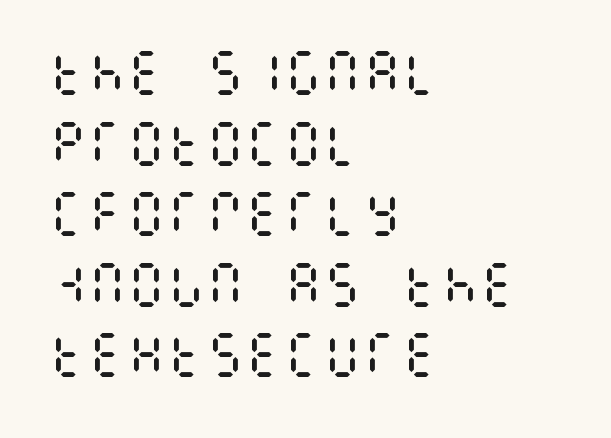
These lines stack with their left ends in a neat column. Stem width sits at or under what a default text font uses. Characters remain perfectly vertical along every line. Interline gaps are of average width in this sample. Only glyphs here, with clear space below each row. Observe the ordinary spacing: letters are neighbours, not strangers.
